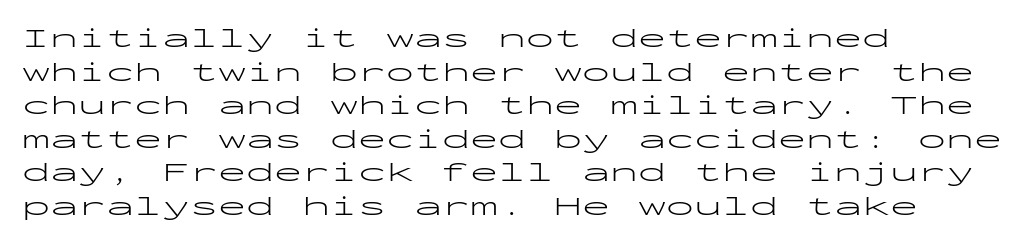
The image shows 28 px light, wide sans-serif type, upright, monospaced; set left-aligned, line spacing 1.2x, normal letter spacing, not underlined; low stroke contrast and a medium x-height.
